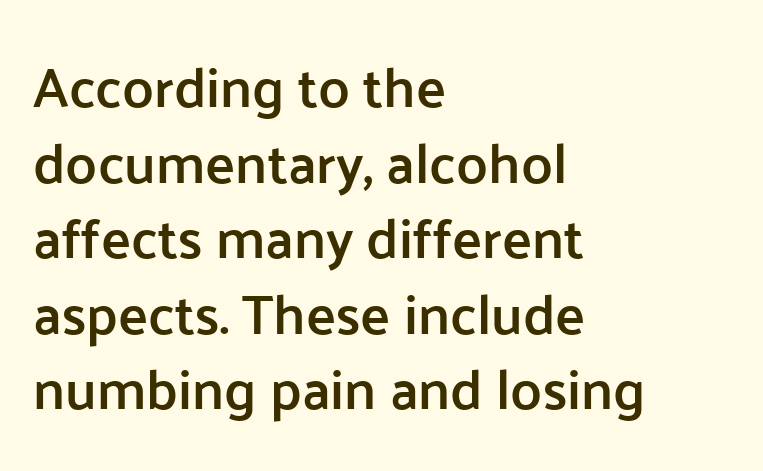
{"serif": "no", "italic": "no", "bold": "semi", "weight": "semibold", "width": "normal", "stroke_contrast": "low", "x_height": "medium", "monospaced": "no", "underline": "no", "align": "left", "line_spacing": "normal", "line_spacing_ratio": 1.35, "letter_spacing": "normal", "letter_spacing_em": 0.0, "glyph_px": 56}
